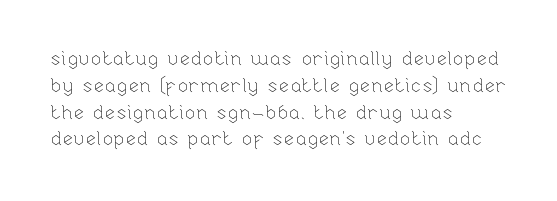
Unlike italic type, these characters show no tilt at all. Honestly, there is no underline to notice here at all. The ragged edge is on the right, which tells us the setting is flush left. Tracking here is standard; glyphs follow each other at the usual distance.
